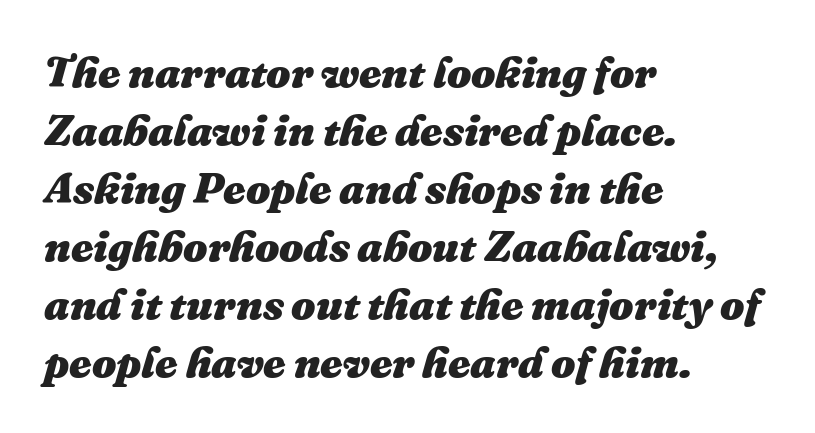
The image shows 43 px heavy type, italic (leaning right); set left-aligned, normal line spacing (1.35x), normal letter spacing, not underlined; medium stroke contrast and a medium x-height.
